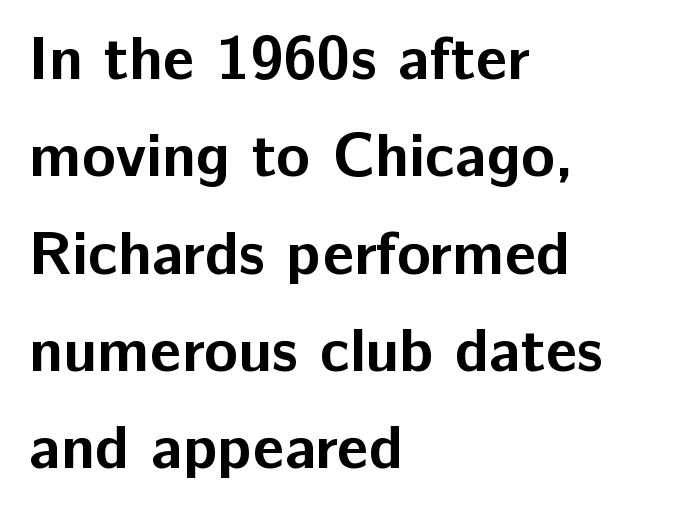
Caption: bold face, heavy strokes. When letters stand straight like this, we call the style roman or upright. Type without underlining. Nothing unusual about the tracking: characters are spaced as the font intends.
